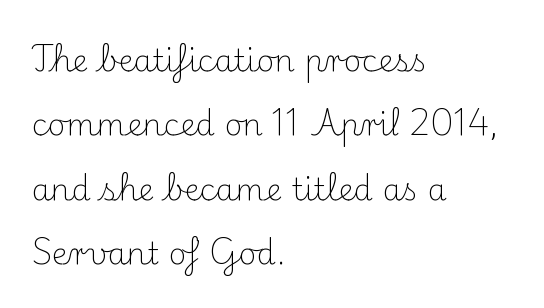
Q: Is the text bold? A: No.
Q: Is the text italic (slanted)? A: No, it is upright.
Q: Is the typeface a serif or a sans-serif typeface? A: Serif.
Q: Is the text underlined? A: No.
Q: How is the paragraph aligned? A: Left-aligned.
Q: Is the spacing between letters normal or unusually wide? A: Normal.
Q: Is the spacing between lines tight, normal or loose? A: Loose.
Q: Width (condensed, normal, or wide)? A: Normal.
Q: Stroke contrast? A: Medium.
Q: x-height? A: Small.
Q: Monospaced? A: No.
